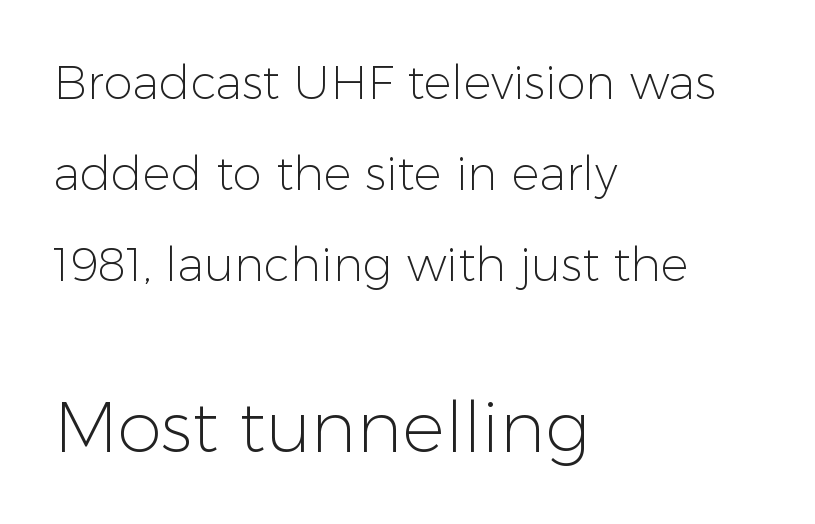
{"serif": "no", "italic": "no", "bold": "no", "weight": "light", "width": "normal", "stroke_contrast": "low", "x_height": "medium", "monospaced": "no", "underline": "no", "align": "left", "line_spacing": "loose", "line_spacing_ratio": 1.94, "letter_spacing": "normal", "letter_spacing_em": 0.0, "larger_block": "second", "size_ratio": 1.51, "glyph_px": 71}
